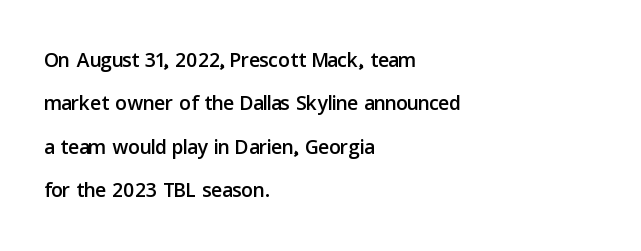
Q: Is the text italic (slanted)? A: No, it is upright.
Q: Is the typeface a serif or a sans-serif typeface? A: Sans-serif.
Q: Is the text underlined? A: No.
Q: How is the paragraph aligned? A: Left-aligned.
Q: Is the spacing between letters normal or unusually wide? A: Normal.
Q: Is the spacing between lines tight, normal or loose? A: Normal.
Q: Width (condensed, normal, or wide)? A: Normal.
Q: Stroke contrast? A: Low.
Q: x-height? A: Medium.
Q: Monospaced? A: No.
